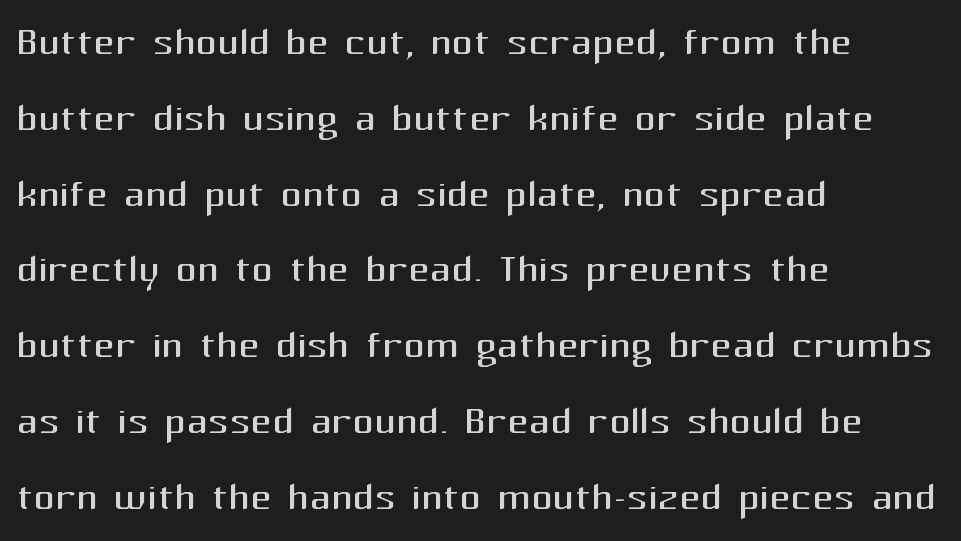
The specimen omits any rule beneath the text block's lines. Ascenders rise straight up at ninety degrees. Is the letter spacing exaggerated? No — it looks like the ordinary default. This sample has the flowing, uneven cadence of proportional lettering. If you measured baseline to baseline, you'd find a middling distance.
